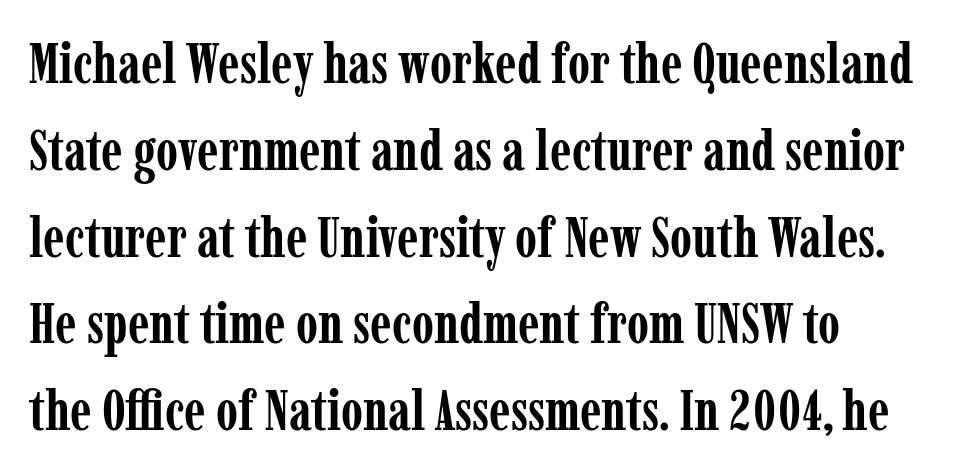
{"serif": "yes", "italic": "no", "bold": "yes", "weight": "semibold", "width": "condensed", "stroke_contrast": "low", "x_height": "medium", "monospaced": "no", "underline": "no", "align": "left", "line_spacing": "normal", "line_spacing_ratio": 1.55, "letter_spacing": "normal", "letter_spacing_em": 0.0, "glyph_px": 56}
